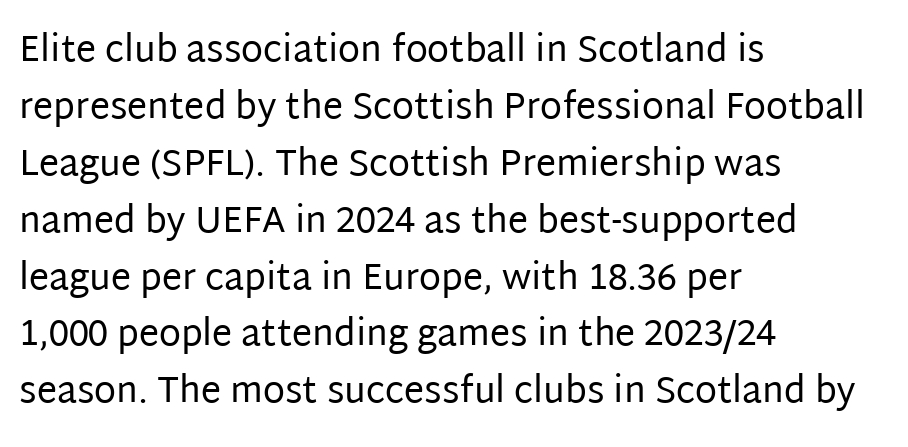
The image shows 36 px regular-weight sans-serif type, upright; set left-aligned, normal line spacing (1.58x), normal letter spacing, not underlined; low stroke contrast and a large x-height.
